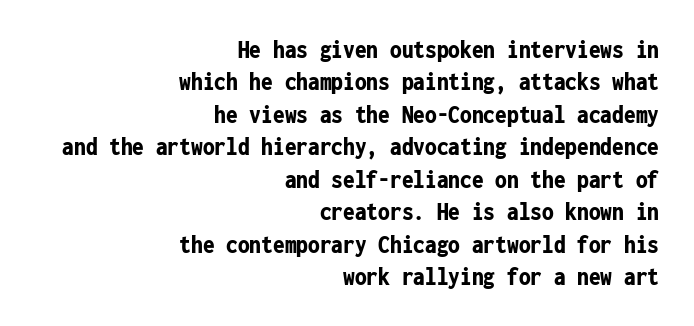
The image shows 26 px bold type, upright; set right-aligned, normal line spacing (1.25x), normal letter spacing, not underlined.
